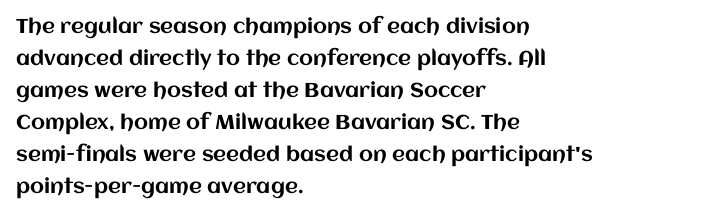
The image shows 20 px text type, upright; set left-aligned, normal line spacing (1.6x), normal letter spacing, not underlined.
